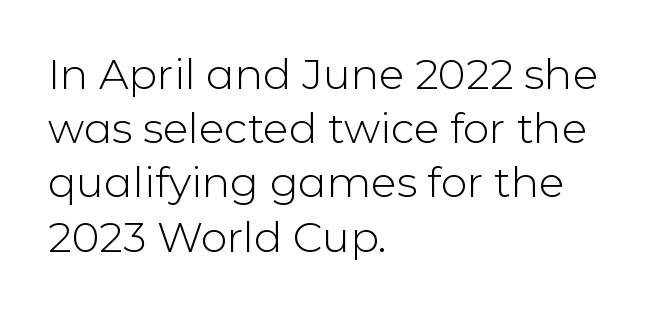
{"serif": "no", "italic": "no", "bold": "no", "weight": "light", "width": "normal", "stroke_contrast": "low", "x_height": "medium", "monospaced": "no", "underline": "no", "align": "left", "line_spacing": "normal", "line_spacing_ratio": 1.29, "letter_spacing": "normal", "letter_spacing_em": 0.0, "glyph_px": 42}
